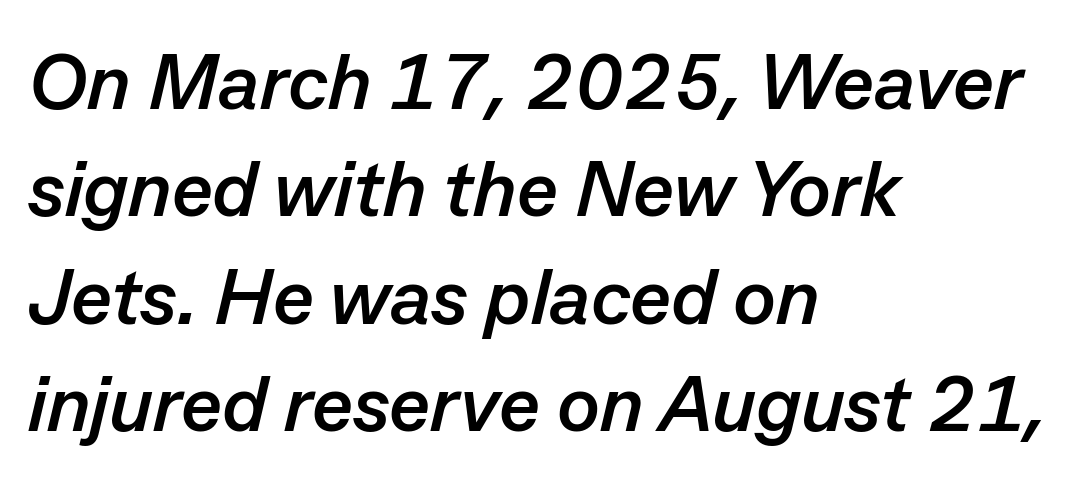
The image shows 79 px semibold type, italic (leaning right); set left-aligned, normal line spacing (1.36x), normal letter spacing, not underlined; low stroke contrast and a medium x-height.
